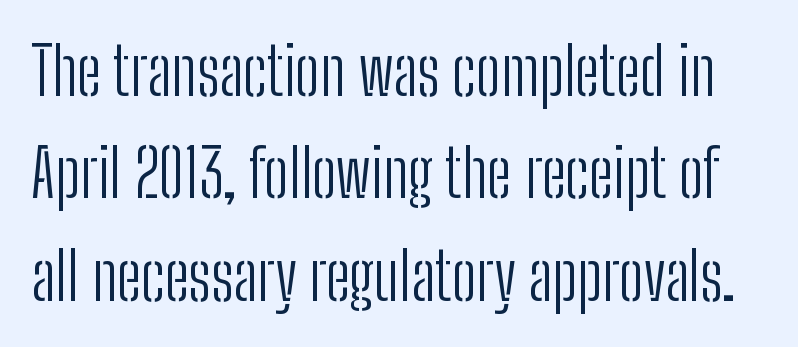
The image shows 66 px light, condensed sans-serif type, upright; set normal line spacing (1.55x), normal letter spacing, not underlined; low stroke contrast and a medium x-height.
